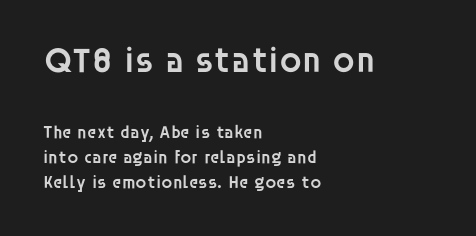
The image shows 36 px semibold sans-serif type, upright; set left-aligned, normal line spacing (1.41x), normal letter spacing, not underlined; the first (top) block is 2.0x larger; low stroke contrast and a large x-height.
